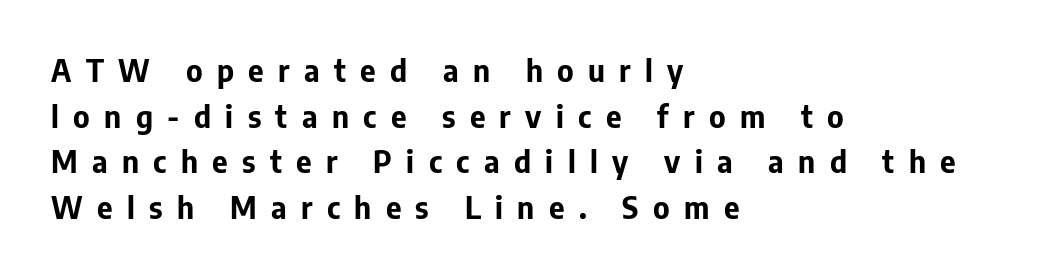
Q: Is the text bold? A: Yes.
Q: Is the text italic (slanted)? A: No, it is upright.
Q: Is the typeface a serif or a sans-serif typeface? A: Sans-serif.
Q: Is the text underlined? A: No.
Q: How is the paragraph aligned? A: Left-aligned.
Q: Is the spacing between letters normal or unusually wide? A: Unusually wide.
Q: Is the spacing between lines tight, normal or loose? A: Normal.
Q: Width (condensed, normal, or wide)? A: Normal.
Q: Stroke contrast? A: Low.
Q: x-height? A: Medium.
Q: Monospaced? A: No.
